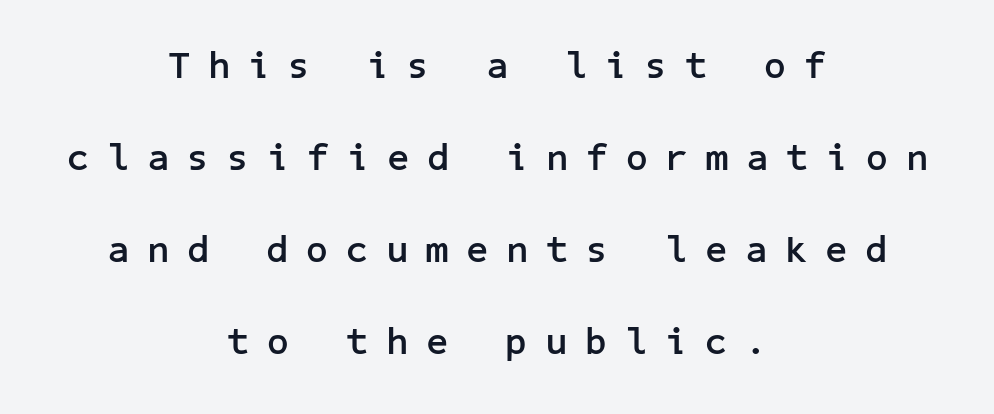
The image shows 38 px semibold sans-serif type, upright; set centered, loose line spacing (2.42x), unusually wide letter spacing (+0.48 em), not underlined; low stroke contrast and a medium x-height.
